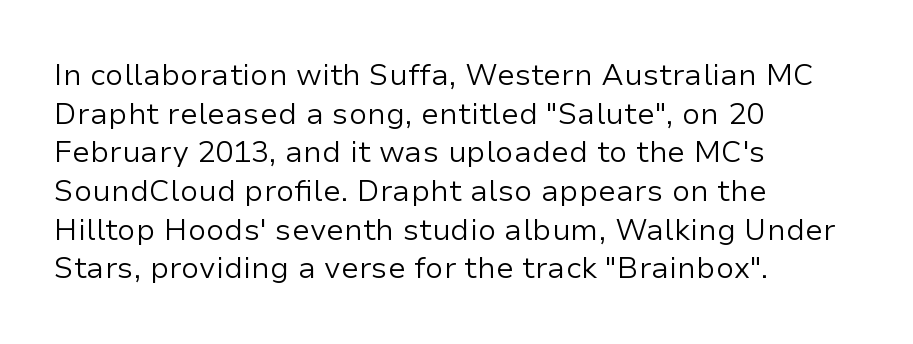
Q: Is the text bold? A: No.
Q: Is the text italic (slanted)? A: No, it is upright.
Q: Is the typeface a serif or a sans-serif typeface? A: Sans-serif.
Q: Is the text underlined? A: No.
Q: How is the paragraph aligned? A: Left-aligned.
Q: Is the spacing between letters normal or unusually wide? A: Normal.
Q: Is the spacing between lines tight, normal or loose? A: Normal.
Q: Width (condensed, normal, or wide)? A: Normal.
Q: Stroke contrast? A: Low.
Q: x-height? A: Medium.
Q: Monospaced? A: No.
